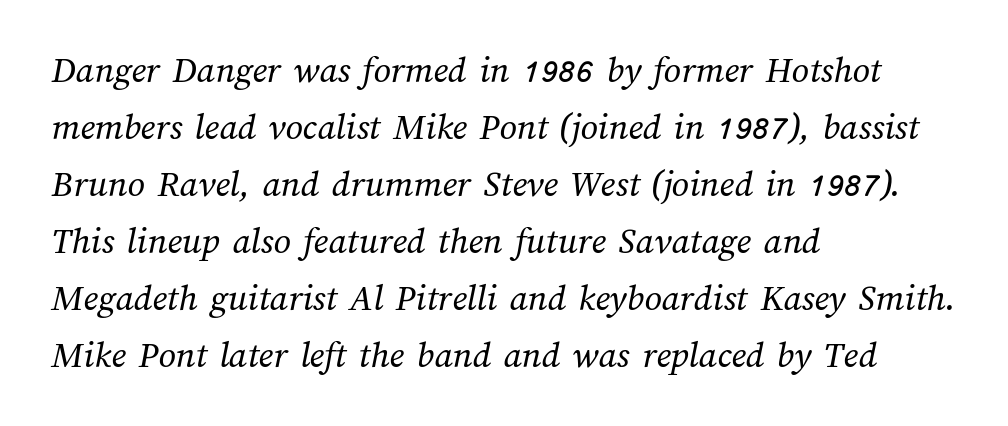
{"bold": "no", "weight": "regular", "width": "normal", "stroke_contrast": "medium", "x_height": "medium", "monospaced": "no", "underline": "no", "align": "left", "line_spacing": "normal", "line_spacing_ratio": 1.5, "letter_spacing": "normal", "letter_spacing_em": 0.0, "glyph_px": 38}
